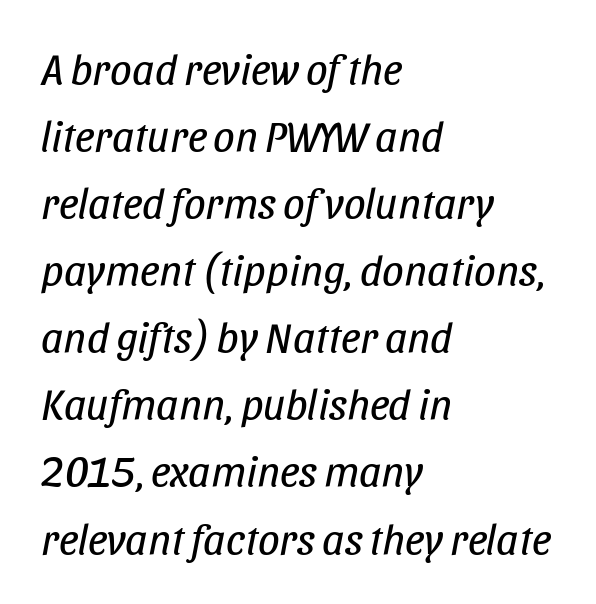
Q: Is the text bold? A: No.
Q: Is the text italic (slanted)? A: Yes, it leans right by about 11 degrees.
Q: Is the text underlined? A: No.
Q: How is the paragraph aligned? A: Left-aligned.
Q: Is the spacing between letters normal or unusually wide? A: Normal.
Q: Is the spacing between lines tight, normal or loose? A: Normal.
Q: Width (condensed, normal, or wide)? A: Condensed.
Q: Stroke contrast? A: Low.
Q: x-height? A: Large.
Q: Monospaced? A: No.
